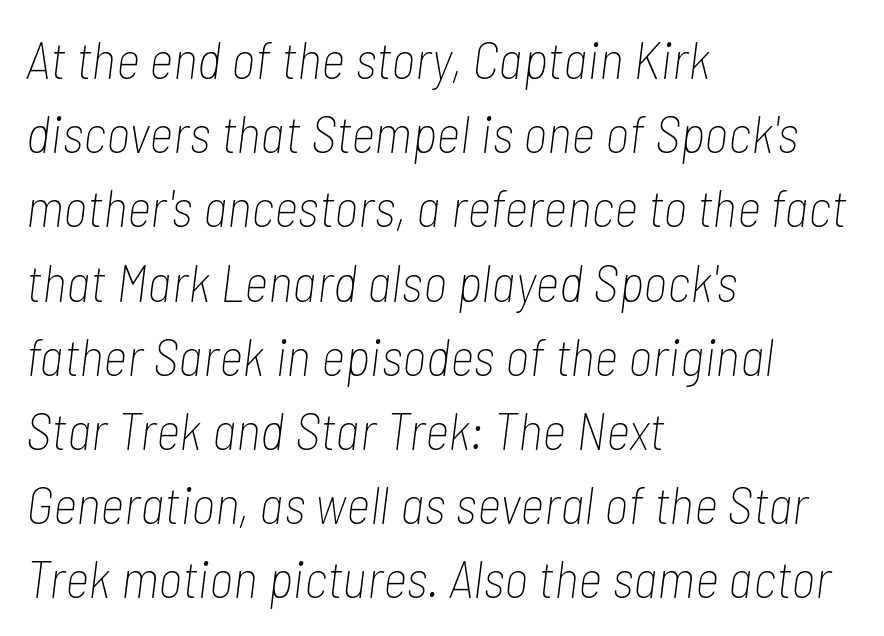
The passage shown is typed in a proportional face where columns would drift. Vertical spacing — default. This sample uses an oblique cut, with every glyph tilted off the vertical. Observe the ordinary spacing: letters are neighbours, not strangers.
